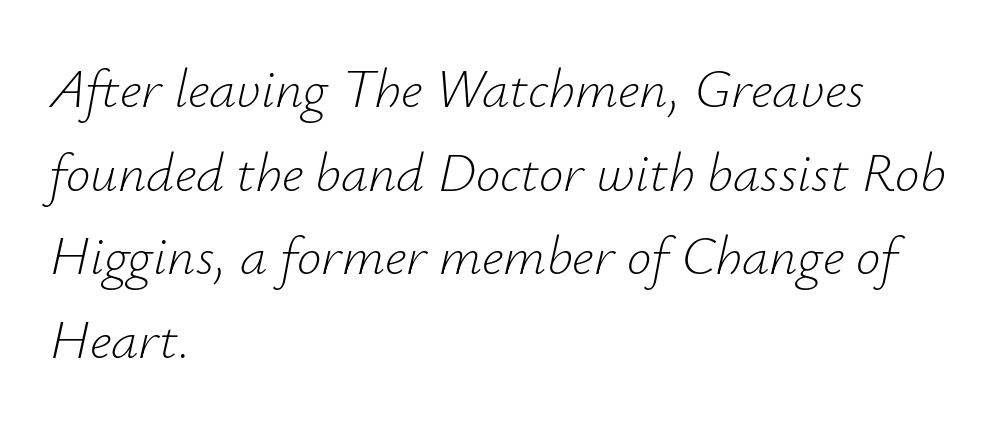
Any mark beneath the type? The region is blank. The tracking reads as untouched default to a designer's eye. Think of a printed novel: that variable character pitch is what you see here. This block has exactly the height ordinary leading produces.
